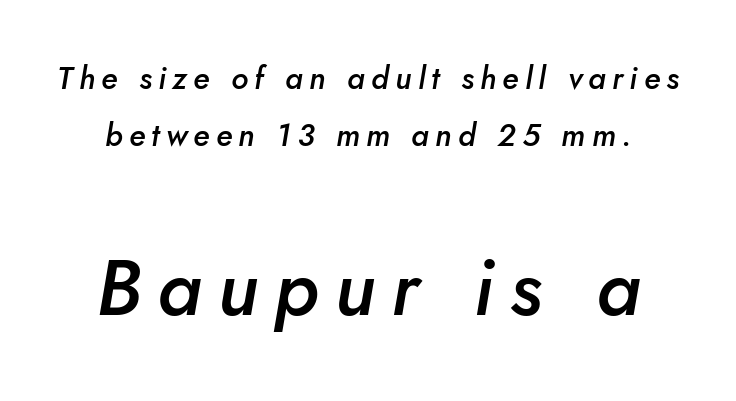
{"italic": "yes", "lean": "right", "slant_degrees": 10, "bold": "semi", "weight": "semibold", "width": "normal", "stroke_contrast": "low", "x_height": "small", "monospaced": "no", "underline": "no", "line_spacing_ratio": 1.84, "letter_spacing": "wide", "letter_spacing_em": 0.2, "larger_block": "second", "size_ratio": 2.52, "glyph_px": 78}
